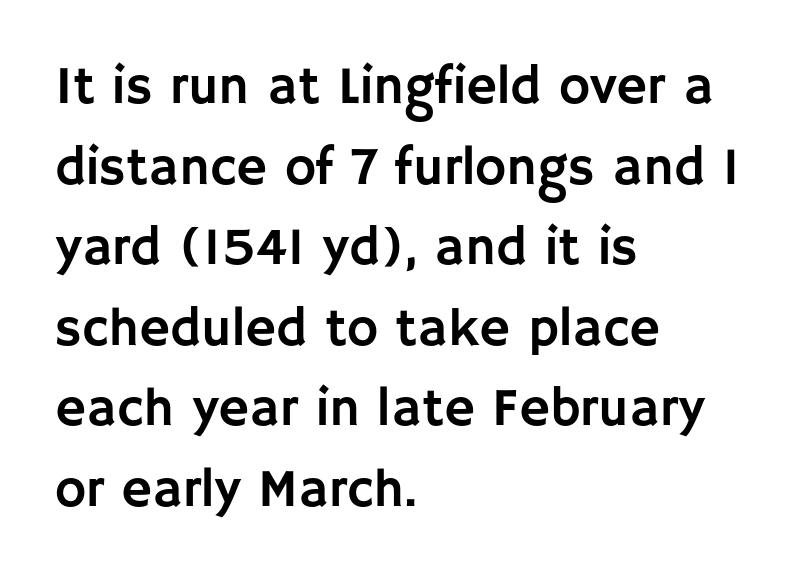
The image shows 53 px sans-serif type, upright; set left-aligned, normal line spacing (1.52x), normal letter spacing, not underlined; low stroke contrast and a large x-height.
